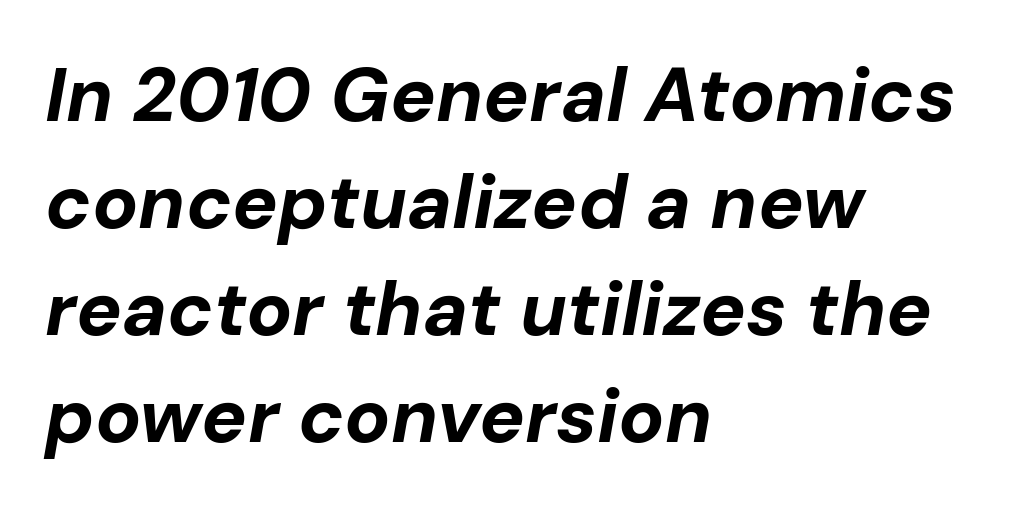
The image shows 76 px bold type, italic (leaning right); set left-aligned, normal line spacing (1.41x), normal letter spacing, not underlined; low stroke contrast and a medium x-height.
